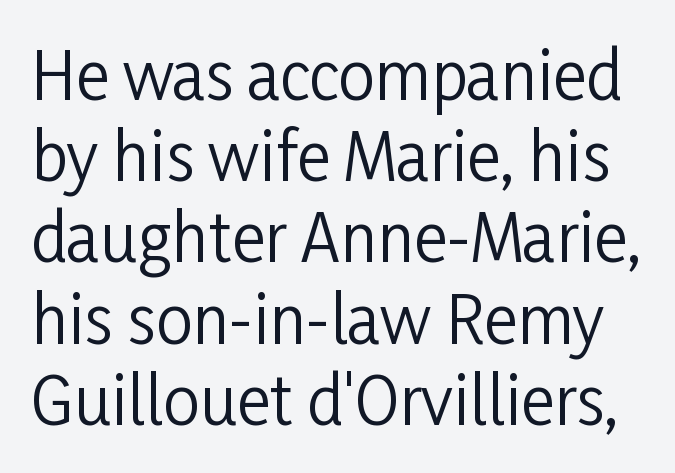
The image shows 65 px regular-weight, condensed sans-serif type, upright; set normal line spacing (1.25x), normal letter spacing, not underlined; low stroke contrast and a medium x-height.
